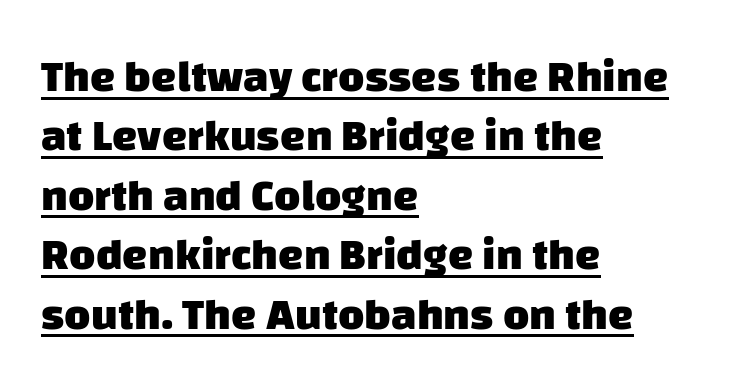
The image shows 45 px heavy sans-serif type; set left-aligned, normal line spacing (1.32x), normal letter spacing, underlined; low stroke contrast and a large x-height.
